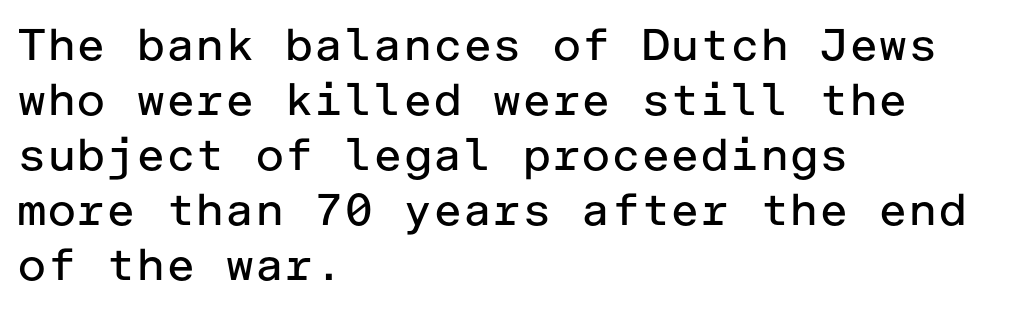
{"serif": "no", "italic": "no", "bold": "no", "weight": "regular", "width": "normal", "stroke_contrast": "low", "x_height": "medium", "underline": "no", "align": "left", "line_spacing_ratio": 1.22, "letter_spacing": "normal", "letter_spacing_em": 0.0, "glyph_px": 45}
